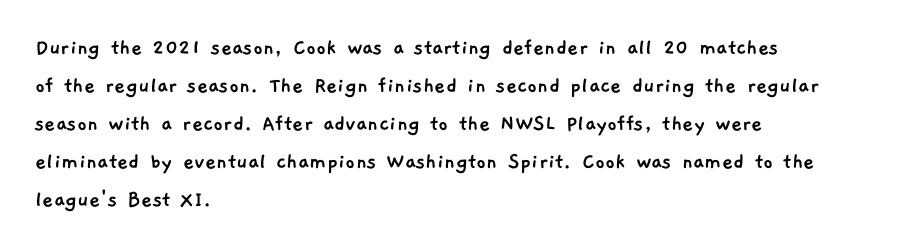
{"underline": "no", "align": "left", "line_spacing": "normal", "line_spacing_ratio": 1.58, "letter_spacing": "normal", "letter_spacing_em": 0.0, "glyph_px": 24}
